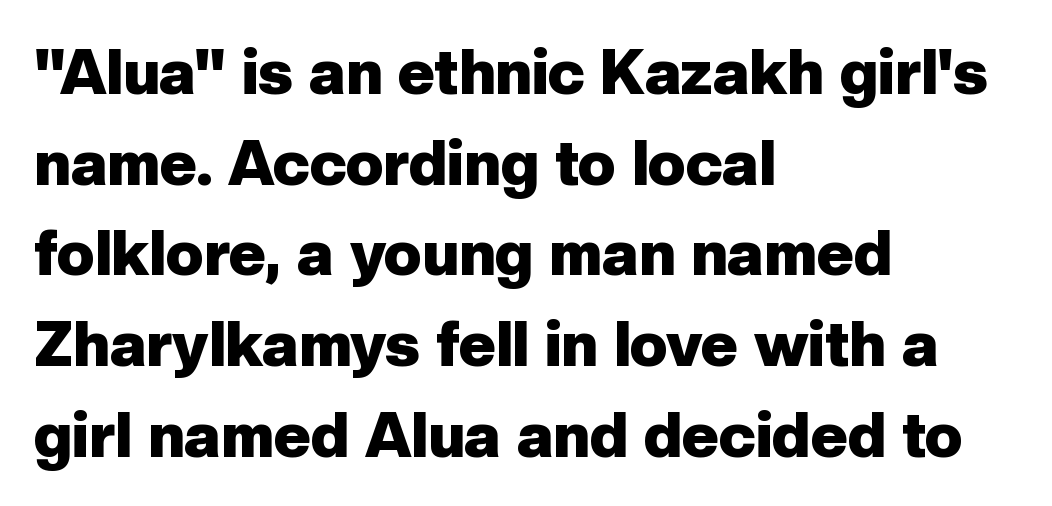
{"serif": "no", "italic": "no", "bold": "yes", "weight": "heavy", "width": "normal", "stroke_contrast": "low", "x_height": "medium", "monospaced": "no", "underline": "no", "align": "left", "line_spacing": "normal", "line_spacing_ratio": 1.44, "letter_spacing": "normal", "letter_spacing_em": 0.0, "glyph_px": 63}
